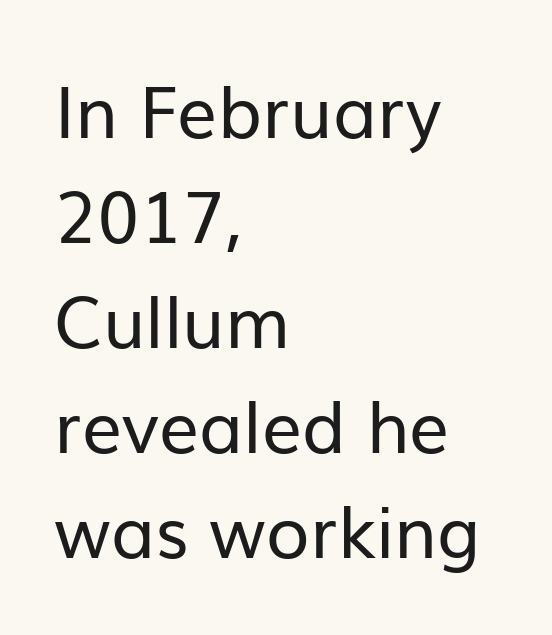
The image shows 71 px regular-weight sans-serif type, upright; set left-aligned, normal line spacing (1.48x), normal letter spacing, not underlined; low stroke contrast and a medium x-height.
